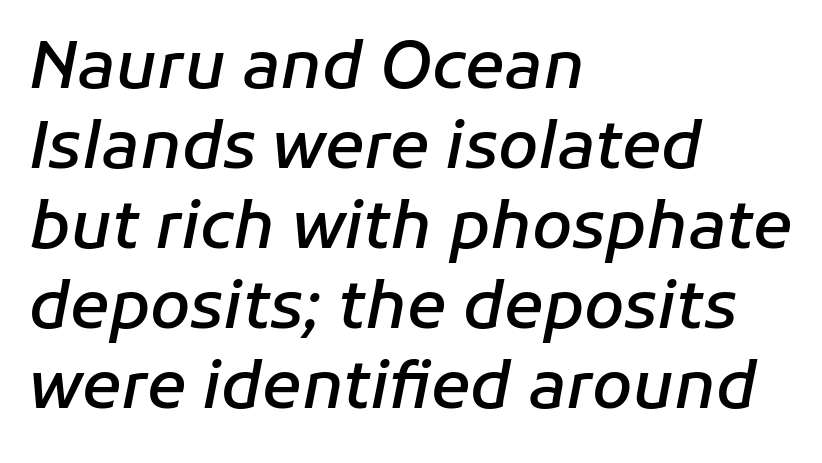
This sample uses plain, unmodified letter spacing. The setting favours the left margin, as ordinary paragraphs usually do. The glyphs look as if they've been sheared to an angle. The face used here is a semibold: visibly heavier than regular, lighter than bold. Each letter keeps its own natural width here, so spacing adapts to shape. Descenders hang freely into open space.
